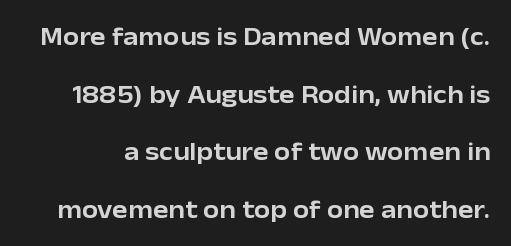
Q: Is the text italic (slanted)? A: No, it is upright.
Q: Is the text underlined? A: No.
Q: Is the spacing between letters normal or unusually wide? A: Normal.
Q: Is the spacing between lines tight, normal or loose? A: Loose.
